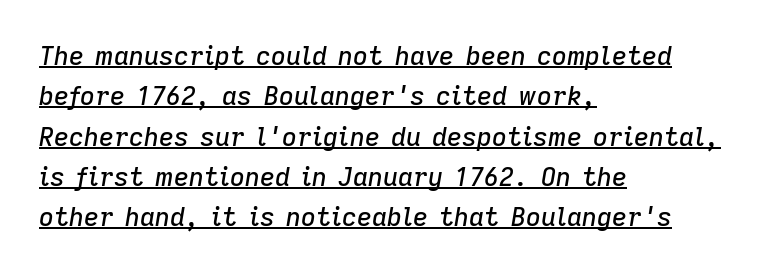
Q: Is the text italic (slanted)? A: Yes, it leans right by about 9 degrees.
Q: Is the text underlined? A: Yes.
Q: How is the paragraph aligned? A: Left-aligned.
Q: Is the spacing between letters normal or unusually wide? A: Normal.
Q: Is the spacing between lines tight, normal or loose? A: Normal.
